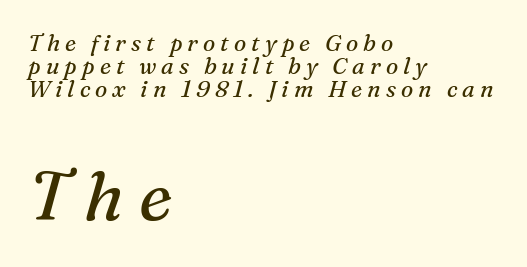
The image shows 69 px regular-weight serif type, italic (leaning right); set left-aligned, tight line spacing (1.0x), unusually wide letter spacing (+0.22 em), not underlined; the second (bottom) block is 3.0x larger; medium stroke contrast and a medium x-height.
